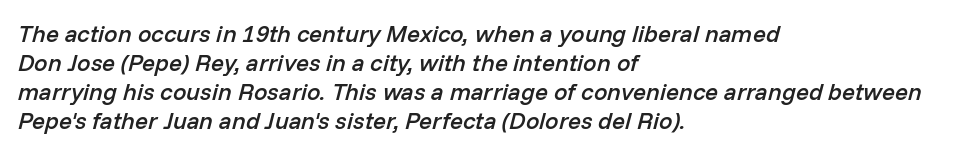
Q: Is the text bold? A: Semi-bold.
Q: Is the text italic (slanted)? A: Yes, it leans right by about 14 degrees.
Q: Is the text underlined? A: No.
Q: How is the paragraph aligned? A: Left-aligned.
Q: Is the spacing between letters normal or unusually wide? A: Normal.
